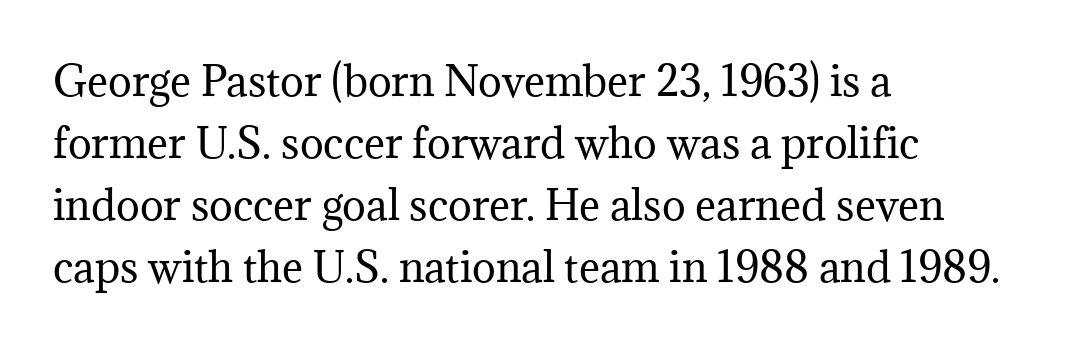
{"serif": "yes", "italic": "no", "bold": "no", "weight": "regular", "width": "normal", "stroke_contrast": "medium", "x_height": "medium", "monospaced": "no", "underline": "no", "align": "left", "line_spacing": "normal", "line_spacing_ratio": 1.55, "letter_spacing": "normal", "letter_spacing_em": 0.0, "glyph_px": 40}
